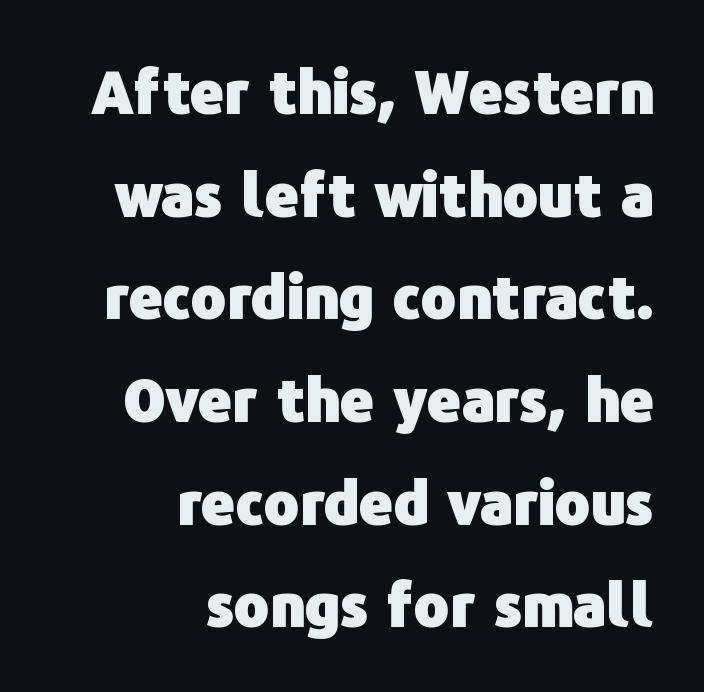
Between one letter and the next there's only the usual sliver of space. Typographic density is high because the face is bold. Character widths vary here, with narrow letters taking less room than wide ones. Quick note: not italic, upright. Bare-footed words on every line.
